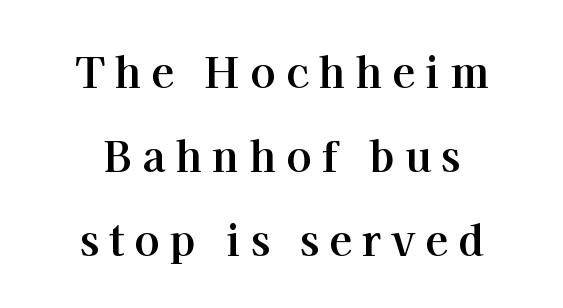
Q: Is the text bold? A: Yes.
Q: Is the text italic (slanted)? A: No, it is upright.
Q: Is the typeface a serif or a sans-serif typeface? A: Serif.
Q: Is the text underlined? A: No.
Q: How is the paragraph aligned? A: Centered.
Q: Is the spacing between letters normal or unusually wide? A: Unusually wide.
Q: Is the spacing between lines tight, normal or loose? A: Loose.
Q: Width (condensed, normal, or wide)? A: Normal.
Q: Stroke contrast? A: High.
Q: x-height? A: Medium.
Q: Monospaced? A: No.
